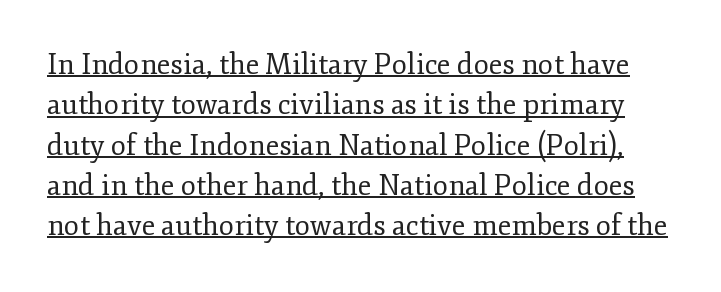
{"serif": "yes", "italic": "no", "bold": "no", "weight": "regular", "width": "normal", "stroke_contrast": "low", "x_height": "small", "monospaced": "no", "underline": "yes", "line_spacing": "normal", "line_spacing_ratio": 1.44, "letter_spacing": "normal", "letter_spacing_em": 0.0, "glyph_px": 28}
